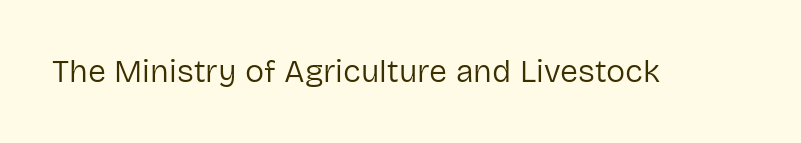
{"serif": "no", "italic": "no", "bold": "no", "weight": "regular", "width": "normal", "stroke_contrast": "low", "x_height": "medium", "monospaced": "no", "underline": "no", "letter_spacing": "normal", "letter_spacing_em": 0.0, "glyph_px": 32}
